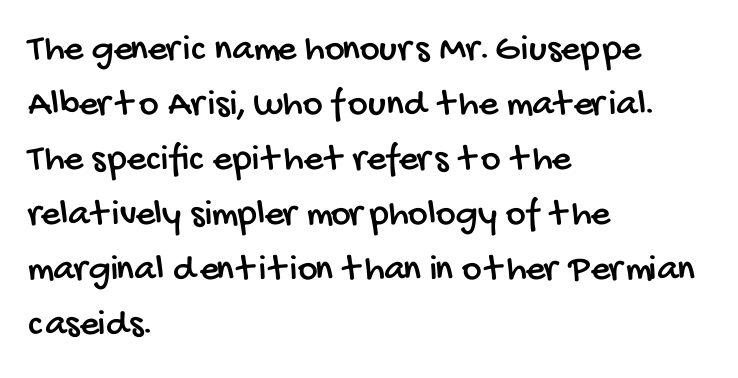
Q: Is the typeface a serif or a sans-serif typeface? A: Sans-serif.
Q: Is the text underlined? A: No.
Q: How is the paragraph aligned? A: Left-aligned.
Q: Is the spacing between letters normal or unusually wide? A: Normal.
Q: Is the spacing between lines tight, normal or loose? A: Normal.
Q: Width (condensed, normal, or wide)? A: Condensed.
Q: Stroke contrast? A: Low.
Q: x-height? A: Large.
Q: Monospaced? A: No.
